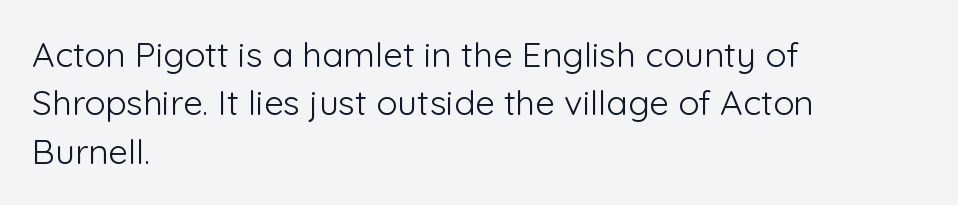
It's the straight-up-and-down kind of type. This sample has the flowing, uneven cadence of proportional lettering. The weight would be labelled regular, book, light, or lighter still. Nobody touched the tracking dial on this one.
